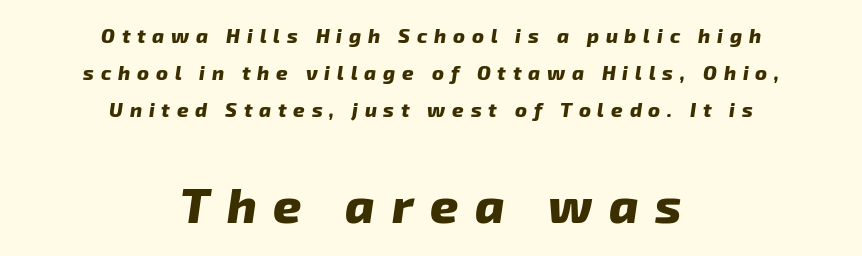
The image shows 49 px heavy type, italic (leaning right); set centered, line spacing 1.86x, unusually wide letter spacing (+0.34 em), not underlined; the second (bottom) block is 2.45x larger; low stroke contrast and a medium x-height.
